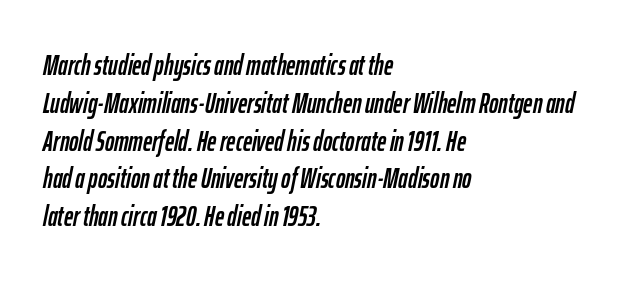
The gap between lines stays unmarked. The block of text has a typical density, with ordinary space between rows. The face used here is proportionally spaced, like ordinary book or web type. Visually the block forms a straight wall on the left and a jagged coastline on the right.
